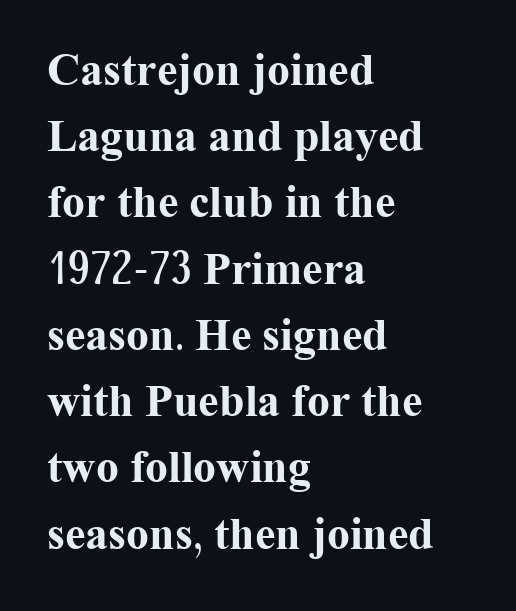
Q: Is the text bold? A: Yes.
Q: Is the text italic (slanted)? A: No, it is upright.
Q: Is the typeface a serif or a sans-serif typeface? A: Serif.
Q: Is the text underlined? A: No.
Q: How is the paragraph aligned? A: Left-aligned.
Q: Is the spacing between letters normal or unusually wide? A: Normal.
Q: Is the spacing between lines tight, normal or loose? A: Normal.
Q: Width (condensed, normal, or wide)? A: Normal.
Q: Stroke contrast? A: Medium.
Q: x-height? A: Medium.
Q: Monospaced? A: No.
